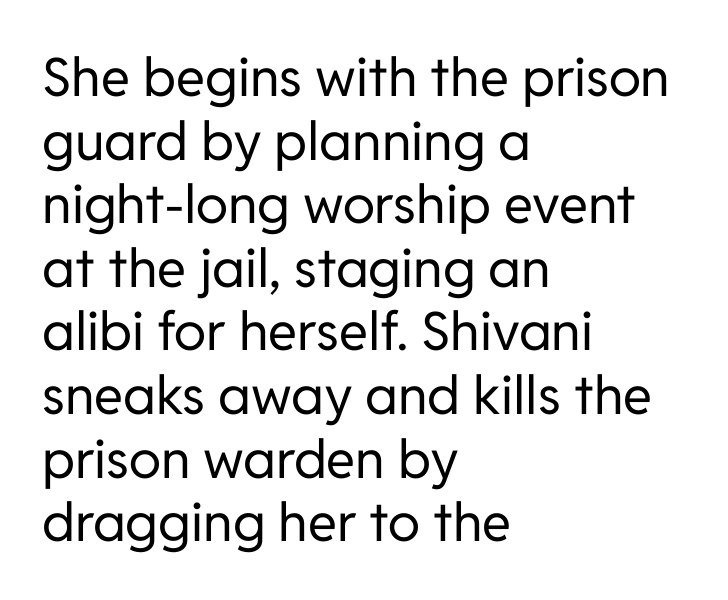
Q: Is the text bold? A: No.
Q: Is the text italic (slanted)? A: No, it is upright.
Q: Is the typeface a serif or a sans-serif typeface? A: Sans-serif.
Q: Is the text underlined? A: No.
Q: How is the paragraph aligned? A: Left-aligned.
Q: Is the spacing between letters normal or unusually wide? A: Normal.
Q: Width (condensed, normal, or wide)? A: Normal.
Q: Stroke contrast? A: Low.
Q: x-height? A: Medium.
Q: Monospaced? A: No.
